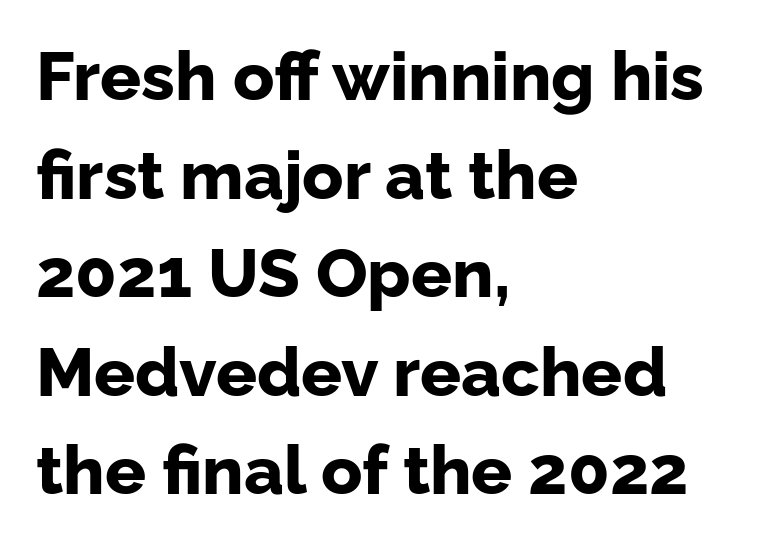
The image shows 68 px bold sans-serif type, upright; set left-aligned, normal line spacing (1.45x), normal letter spacing, not underlined; low stroke contrast and a medium x-height.
